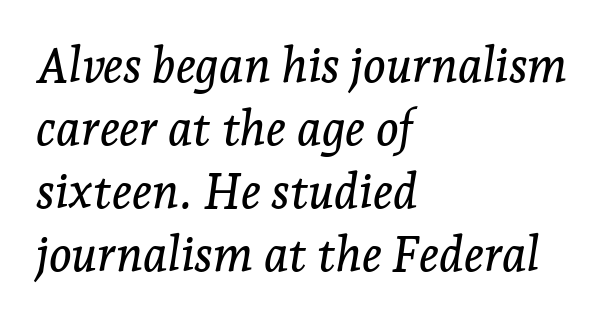
Between one letter and the next there's only the usual sliver of space. The rendering anchors every line to the left-hand side. Does the lettering tilt? It does — this is italic. The rendering uses natural spacing where letterforms have individual widths. Type style note: has serifs. Only glyphs here, with clear space below each row.
